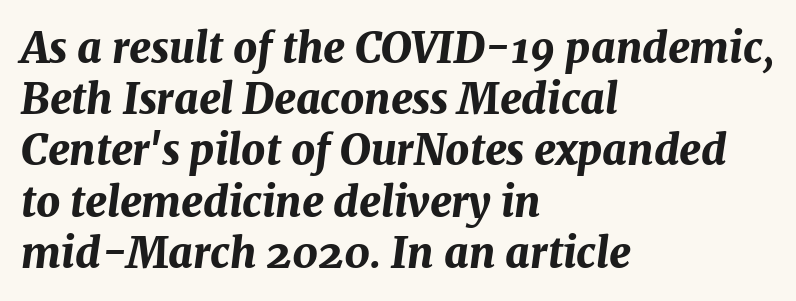
The image shows 42 px bold type, italic (leaning right); set left-aligned, line spacing 1.22x, normal letter spacing, not underlined; medium stroke contrast and a medium x-height.
